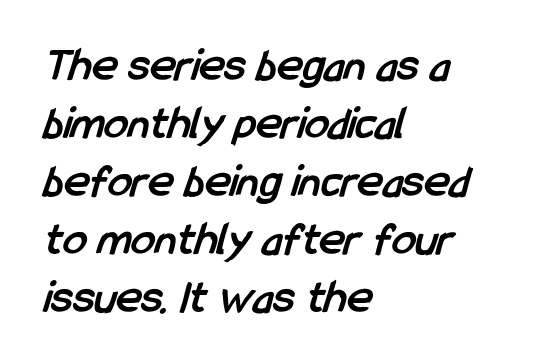
Q: Is the text bold? A: Yes.
Q: Is the typeface a serif or a sans-serif typeface? A: Sans-serif.
Q: Is the text underlined? A: No.
Q: How is the paragraph aligned? A: Left-aligned.
Q: Is the spacing between letters normal or unusually wide? A: Normal.
Q: Width (condensed, normal, or wide)? A: Condensed.
Q: Stroke contrast? A: Low.
Q: x-height? A: Medium.
Q: Monospaced? A: No.
